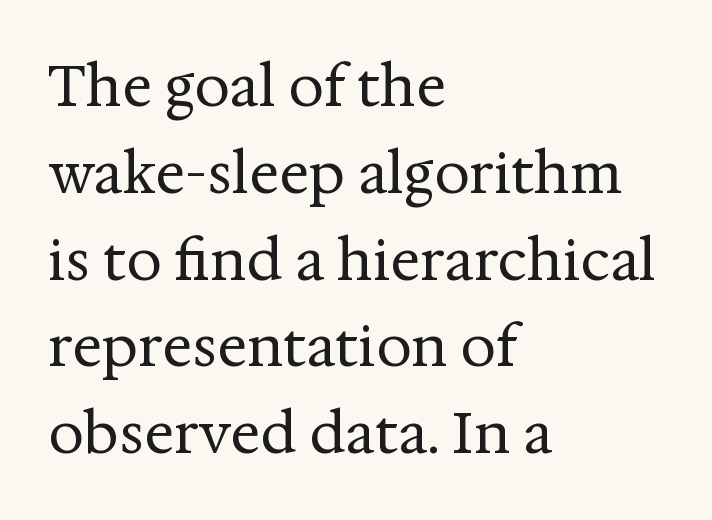
Q: Is the text bold? A: No.
Q: Is the text italic (slanted)? A: No, it is upright.
Q: Is the typeface a serif or a sans-serif typeface? A: Serif.
Q: Is the text underlined? A: No.
Q: How is the paragraph aligned? A: Left-aligned.
Q: Is the spacing between letters normal or unusually wide? A: Normal.
Q: Is the spacing between lines tight, normal or loose? A: Normal.
Q: Width (condensed, normal, or wide)? A: Normal.
Q: Stroke contrast? A: Medium.
Q: x-height? A: Medium.
Q: Monospaced? A: No.
